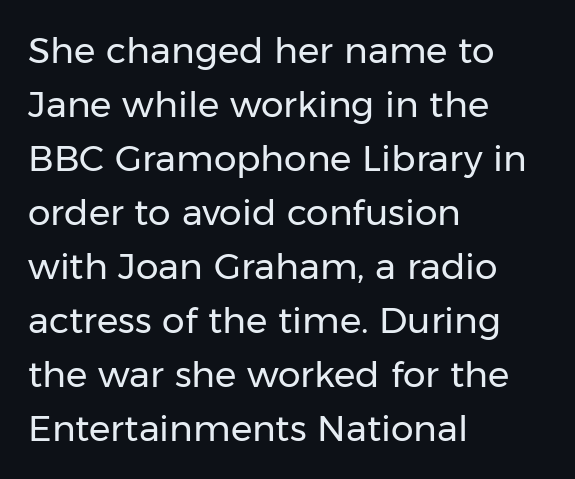
The image shows 36 px regular-weight sans-serif type, upright; set left-aligned, normal line spacing (1.5x), normal letter spacing, not underlined; low stroke contrast and a medium x-height.
